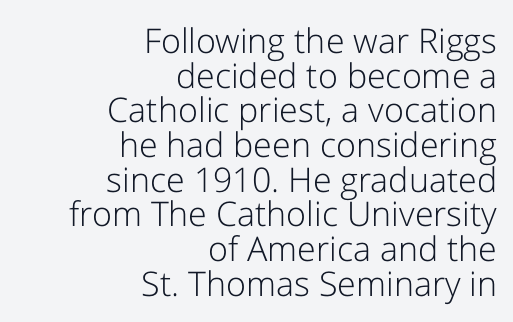
This is roman type, the default non-slanted kind. The gap between lines stays unmarked. In CSS terms this would be text-align: right. The passage shown is typed in a proportional face where columns would drift. Serif or sans? Sans — the stroke terminals are bare.
